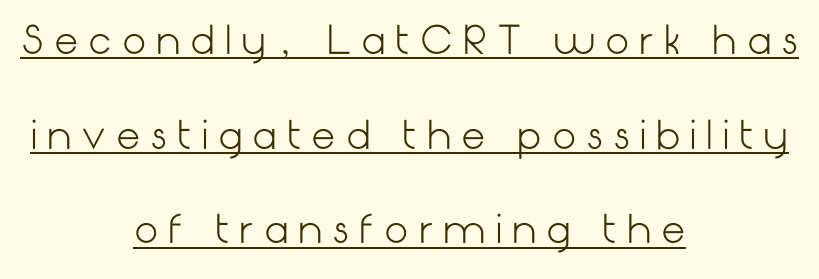
Q: Is the text bold? A: No.
Q: Is the text italic (slanted)? A: No, it is upright.
Q: Is the typeface a serif or a sans-serif typeface? A: Sans-serif.
Q: Is the text underlined? A: Yes.
Q: How is the paragraph aligned? A: Centered.
Q: Is the spacing between letters normal or unusually wide? A: Unusually wide.
Q: Is the spacing between lines tight, normal or loose? A: Loose.
Q: Width (condensed, normal, or wide)? A: Normal.
Q: Stroke contrast? A: Low.
Q: x-height? A: Medium.
